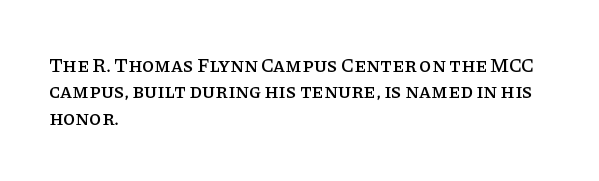
The image shows 20 px text type, upright; set left-aligned, normal line spacing (1.32x), normal letter spacing, not underlined.
